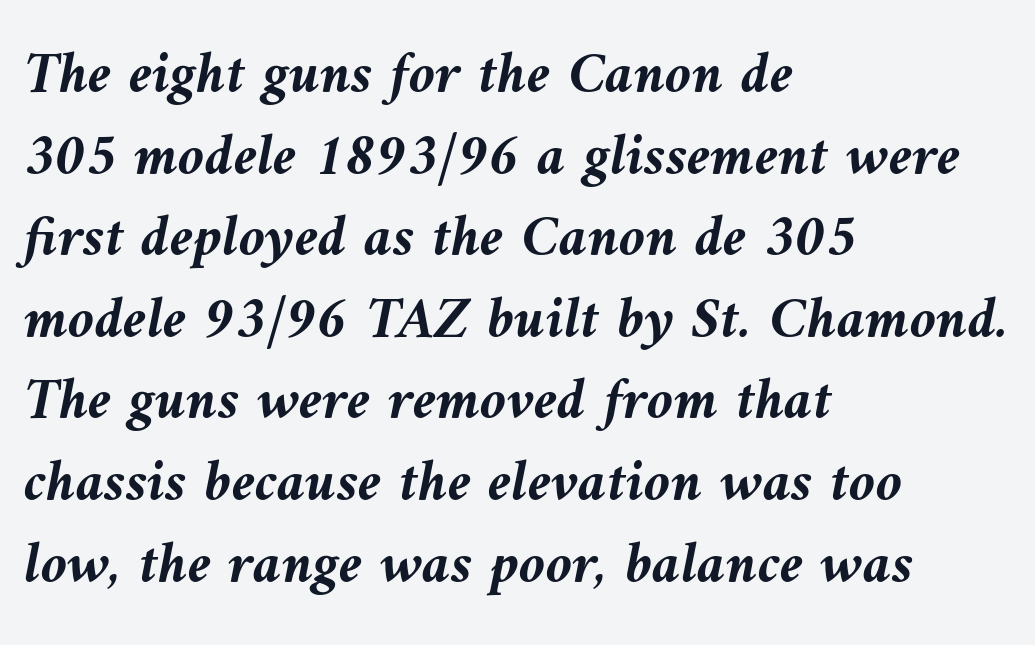
{"italic": "yes", "lean": "left", "slant_degrees": 9, "bold": "yes", "weight": "semibold", "width": "normal", "stroke_contrast": "medium", "x_height": "medium", "monospaced": "no", "underline": "no", "align": "left", "line_spacing": "normal", "line_spacing_ratio": 1.36, "letter_spacing": "normal", "letter_spacing_em": 0.0, "glyph_px": 60}
